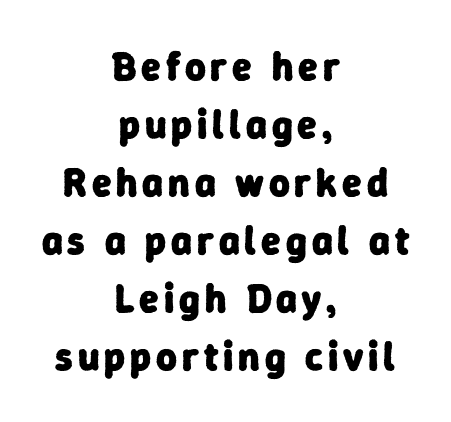
Q: Is the text bold? A: Yes.
Q: Is the typeface a serif or a sans-serif typeface? A: Sans-serif.
Q: Is the text underlined? A: No.
Q: How is the paragraph aligned? A: Centered.
Q: Is the spacing between lines tight, normal or loose? A: Normal.
Q: Width (condensed, normal, or wide)? A: Normal.
Q: Stroke contrast? A: Low.
Q: x-height? A: Medium.
Q: Monospaced? A: No.
